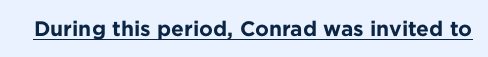
Q: Is the text bold? A: Yes.
Q: Is the text italic (slanted)? A: No, it is upright.
Q: Is the text underlined? A: Yes.
Q: Is the spacing between letters normal or unusually wide? A: Normal.
